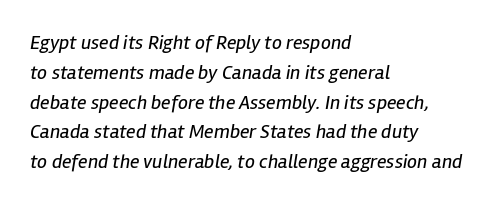
{"italic": "yes", "lean": "right", "slant_degrees": 12, "bold": "no", "underline": "no", "align": "left", "line_spacing": "normal", "line_spacing_ratio": 1.49, "letter_spacing": "normal", "letter_spacing_em": 0.0, "glyph_px": 20}
